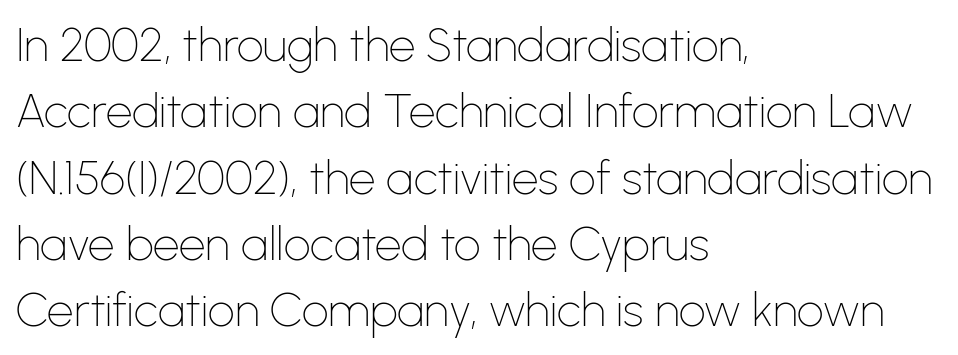
{"serif": "no", "italic": "no", "bold": "no", "weight": "thin", "width": "normal", "stroke_contrast": "low", "x_height": "medium", "monospaced": "no", "underline": "no", "align": "left", "line_spacing": "normal", "line_spacing_ratio": 1.41, "letter_spacing": "normal", "letter_spacing_em": 0.0, "glyph_px": 47}
